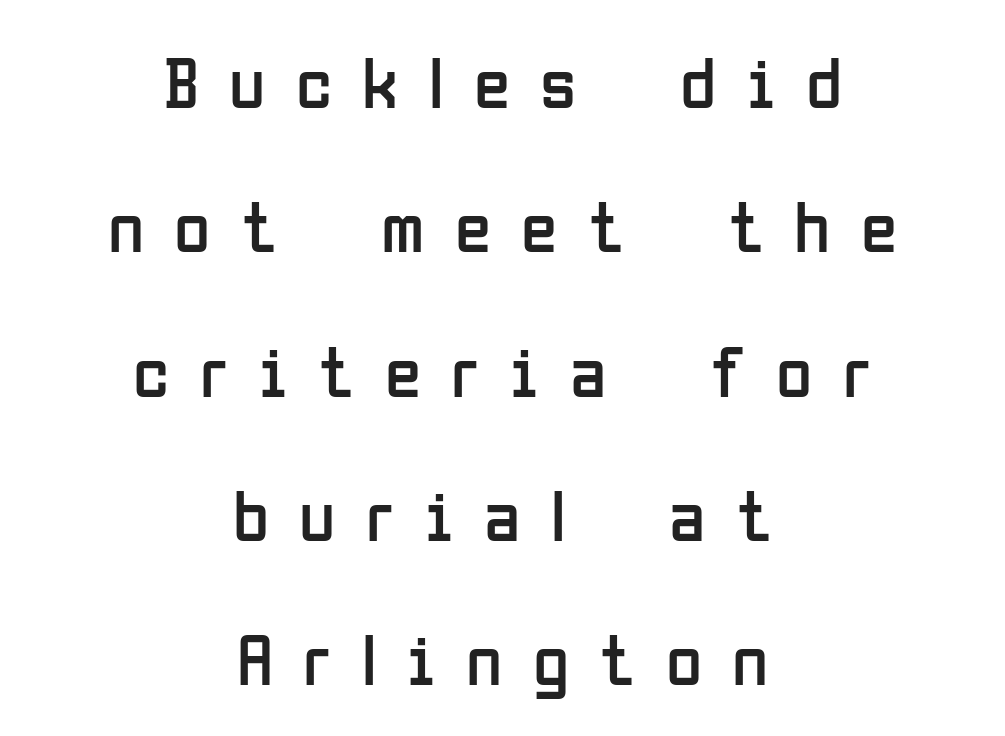
Q: Is the text bold? A: No.
Q: Is the text italic (slanted)? A: No, it is upright.
Q: Is the typeface a serif or a sans-serif typeface? A: Sans-serif.
Q: Is the text underlined? A: No.
Q: How is the paragraph aligned? A: Centered.
Q: Is the spacing between letters normal or unusually wide? A: Unusually wide.
Q: Is the spacing between lines tight, normal or loose? A: Loose.
Q: Width (condensed, normal, or wide)? A: Condensed.
Q: Stroke contrast? A: Low.
Q: x-height? A: Medium.
Q: Monospaced? A: No.
